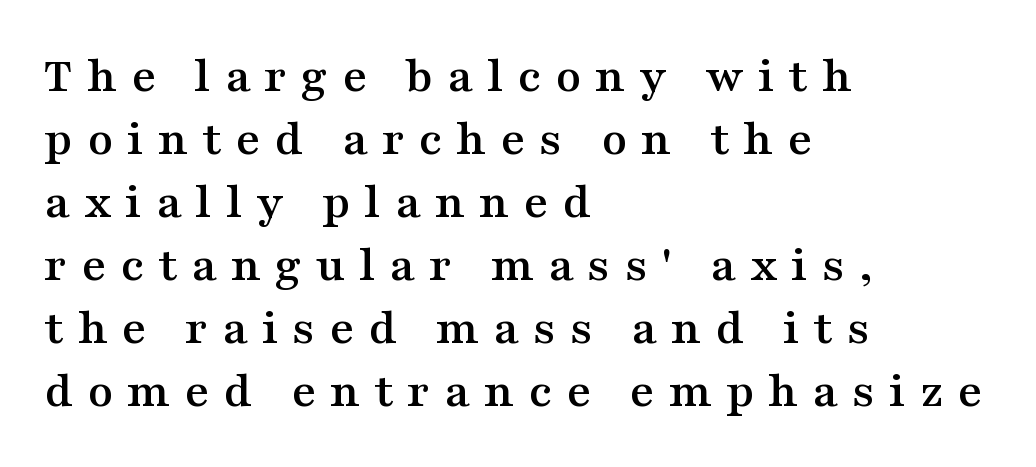
{"serif": "yes", "italic": "no", "width": "wide", "stroke_contrast": "medium", "x_height": "medium", "monospaced": "no", "underline": "no", "align": "left", "line_spacing_ratio": 1.21, "letter_spacing": "wide", "letter_spacing_em": 0.27, "glyph_px": 52}
